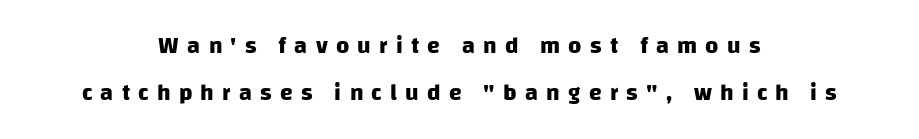
Q: Is the text bold? A: Yes.
Q: Is the text underlined? A: No.
Q: How is the paragraph aligned? A: Centered.
Q: Is the spacing between letters normal or unusually wide? A: Unusually wide.
Q: Is the spacing between lines tight, normal or loose? A: Loose.
